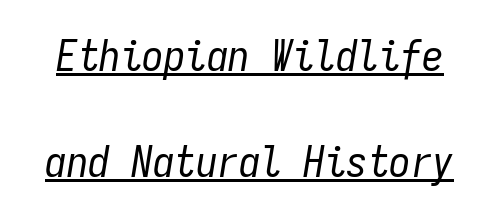
Notice how the stems are inclined rather than vertical — that's the hallmark of italics. Each letter, wide or thin by design, is forced into the same width here. This sample uses plain, unmodified letter spacing. In designer terms, the underline attribute is active on this setting. Counters stay open thanks to moderate or lighter strokes. Honestly, the rows look like they've been pulled way apart.
